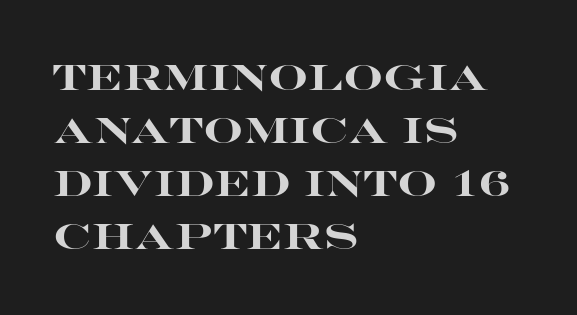
The image shows 35 px heavy, wide type, upright; set left-aligned, normal line spacing (1.51x), normal letter spacing, not underlined; high stroke contrast and a large x-height.
